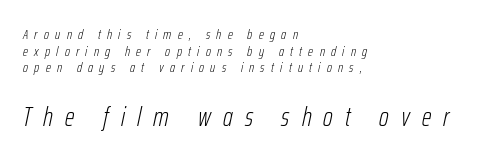
The image shows 27 px text type, italic (leaning right); set left-aligned, line spacing 1.19x, unusually wide letter spacing (+0.45 em), not underlined; the second (bottom) block is 1.93x larger.
